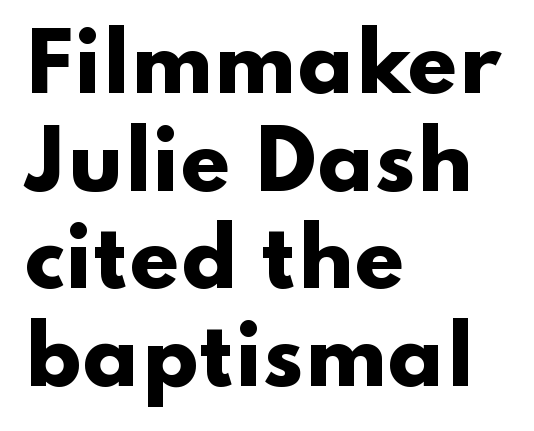
The image shows 80 px heavy, wide sans-serif type, upright; set left-aligned, line spacing 1.22x, normal letter spacing, not underlined; low stroke contrast and a small x-height.
